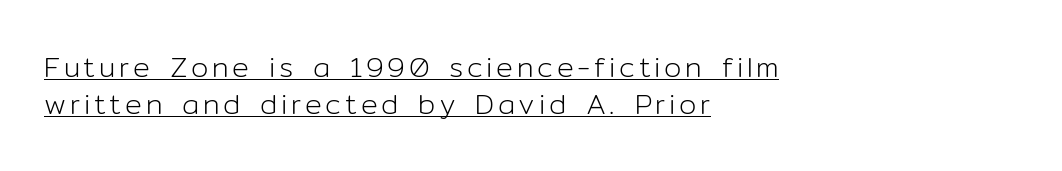
{"serif": "no", "italic": "no", "bold": "no", "weight": "light", "width": "normal", "stroke_contrast": "low", "x_height": "medium", "monospaced": "no", "underline": "yes", "align": "left", "line_spacing": "normal", "line_spacing_ratio": 1.33, "glyph_px": 28}
